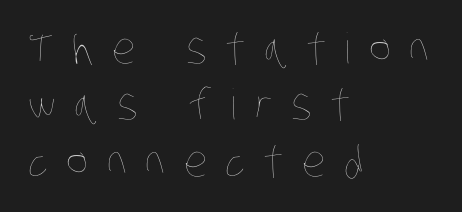
Q: Is the text bold? A: No.
Q: Is the text underlined? A: No.
Q: How is the paragraph aligned? A: Left-aligned.
Q: Is the spacing between letters normal or unusually wide? A: Unusually wide.
Q: Is the spacing between lines tight, normal or loose? A: Normal.
Q: Width (condensed, normal, or wide)? A: Condensed.
Q: Stroke contrast? A: Low.
Q: x-height? A: Large.
Q: Monospaced? A: No.
